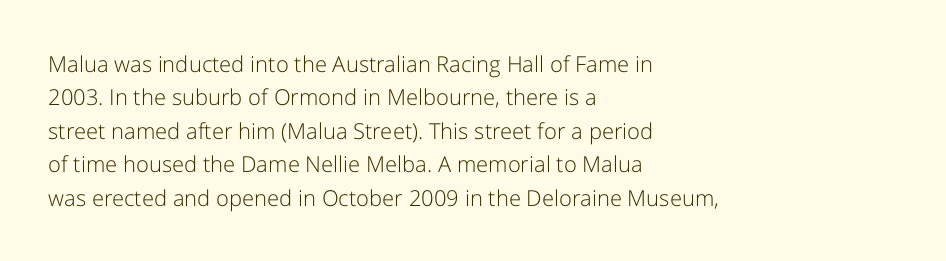
Q: Is the text bold? A: No.
Q: Is the text italic (slanted)? A: No, it is upright.
Q: Is the text underlined? A: No.
Q: How is the paragraph aligned? A: Left-aligned.
Q: Is the spacing between letters normal or unusually wide? A: Normal.
Q: Is the spacing between lines tight, normal or loose? A: Normal.
